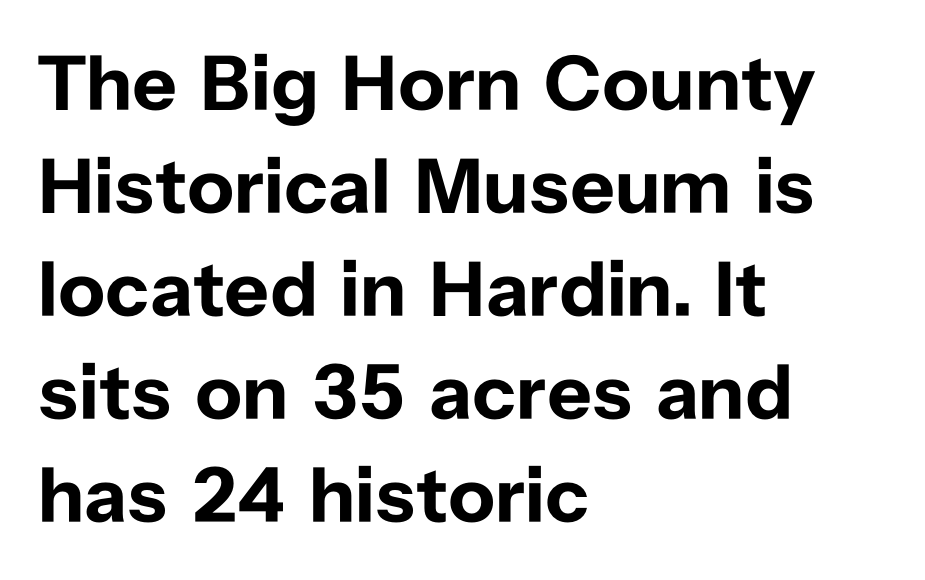
Does the lettering tilt? It doesn't — this is upright. This rendering leaves character spacing at its baseline value. Font category for this specimen: sans-serif. Visually the block forms a straight wall on the left and a jagged coastline on the right.
